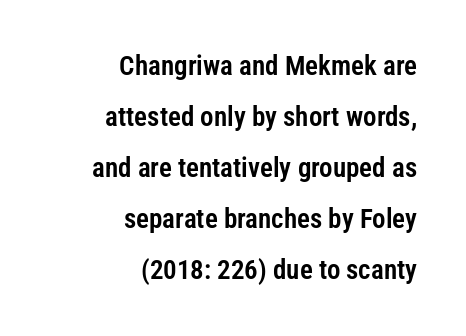
{"italic": "no", "underline": "no", "align": "right", "line_spacing_ratio": 1.89, "letter_spacing": "normal", "letter_spacing_em": 0.0, "glyph_px": 27}
